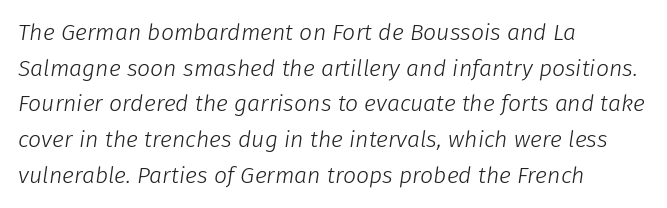
Honestly, the letter spacing is just normal — you wouldn't notice it. These glyphs show unthickened strokes, regular width or finer. All the whitespace from short lines collects on the right. Regular leading. Italic: yes, the glyphs are oblique.
